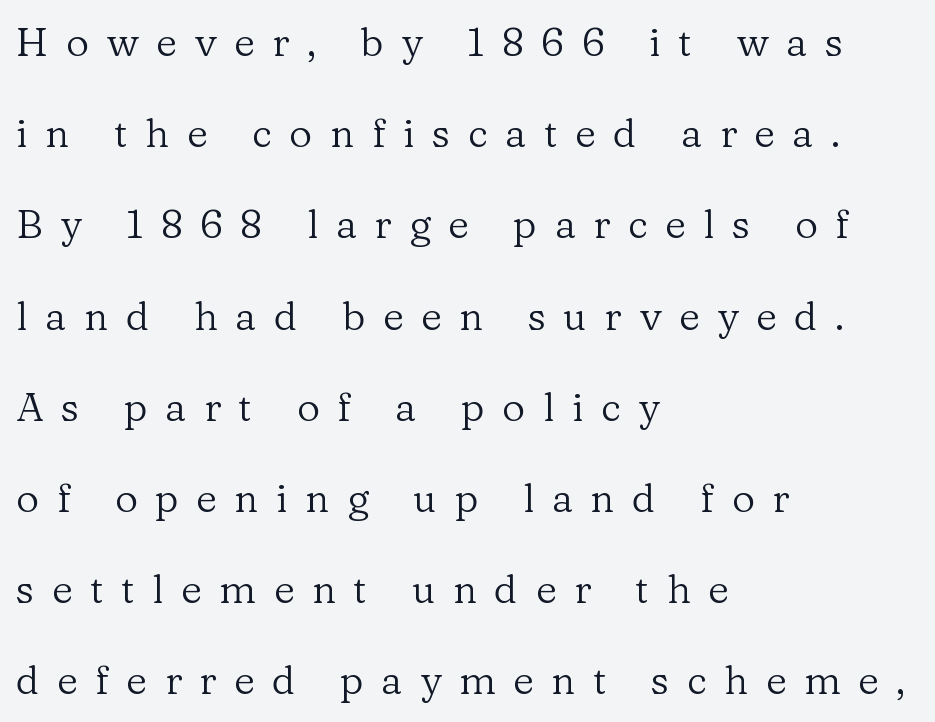
Do the letters lean? They stand straight. This sample has the flowing, uneven cadence of proportional lettering. I'd call this a serif setting — the letters wear small feet. The weight tops out at a normal text grade.
